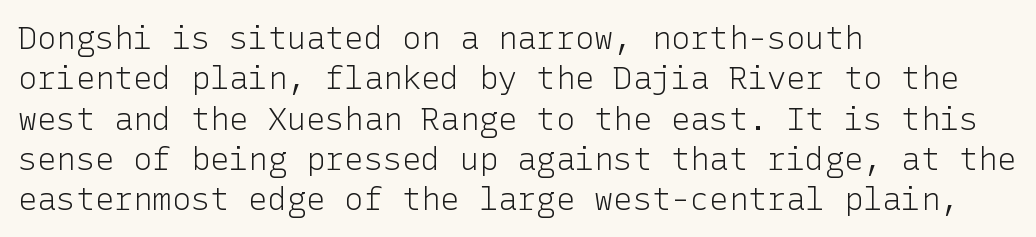
{"serif": "no", "italic": "no", "bold": "no", "weight": "light", "width": "normal", "stroke_contrast": "low", "x_height": "medium", "underline": "no", "align": "left", "line_spacing": "normal", "line_spacing_ratio": 1.26, "letter_spacing": "normal", "letter_spacing_em": 0.0, "glyph_px": 32}
